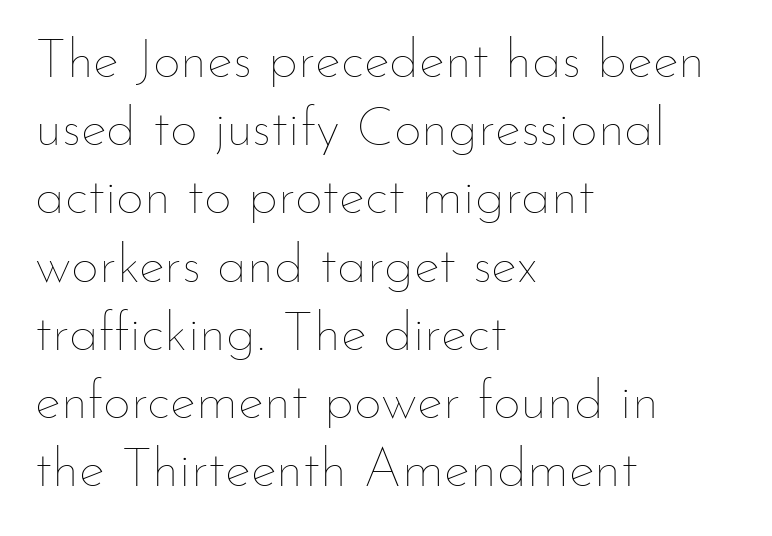
The compositor pushed each line to the left boundary. When letters stand straight like this, we call the style roman or upright. Think of a printed novel: that variable character pitch is what you see here. Ink coverage per letter is moderate at most.
